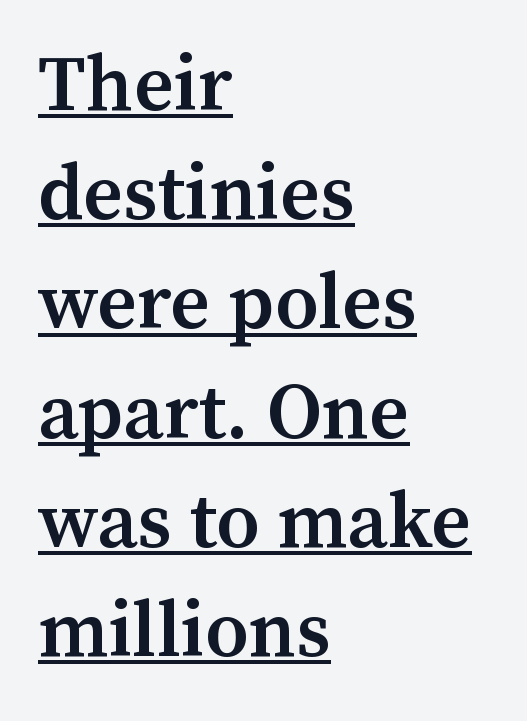
The words here are underlined. Regular leading. These words are printed semibold, heavier than regular yet not bold. In terms of letterspacing, this is plain default setting.
